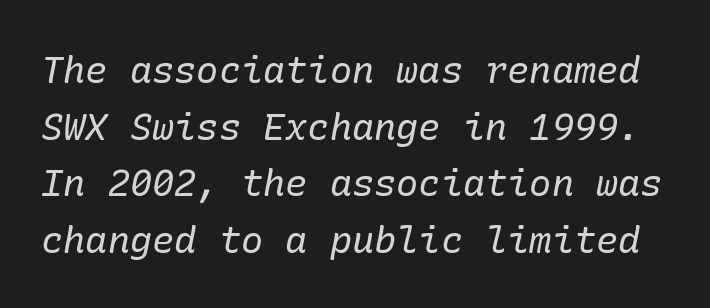
The lines sit at an ordinary, default distance from one another. An italicized treatment has been applied to the whole sample. Anything drawn beneath the words? Only blank space.
